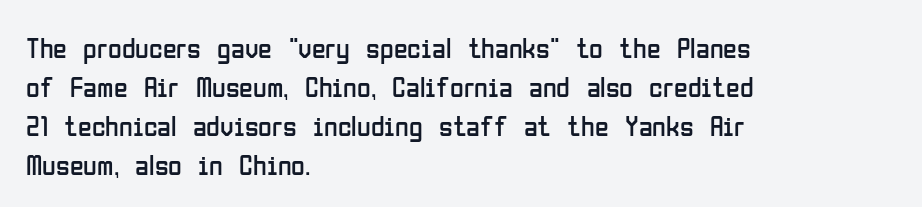
The image shows 28 px regular-weight, condensed sans-serif type, upright; set left-aligned, normal line spacing (1.39x), normal letter spacing, not underlined; low stroke contrast and a medium x-height.
